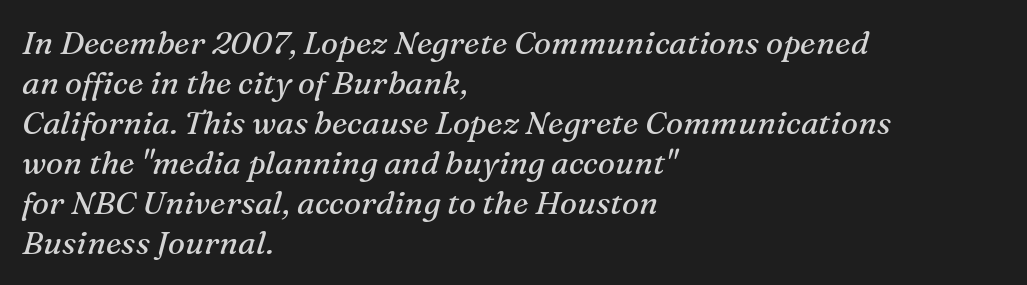
The image shows 32 px regular-weight serif type, italic (leaning right); set left-aligned, normal line spacing (1.25x), normal letter spacing, not underlined; medium stroke contrast and a medium x-height.
